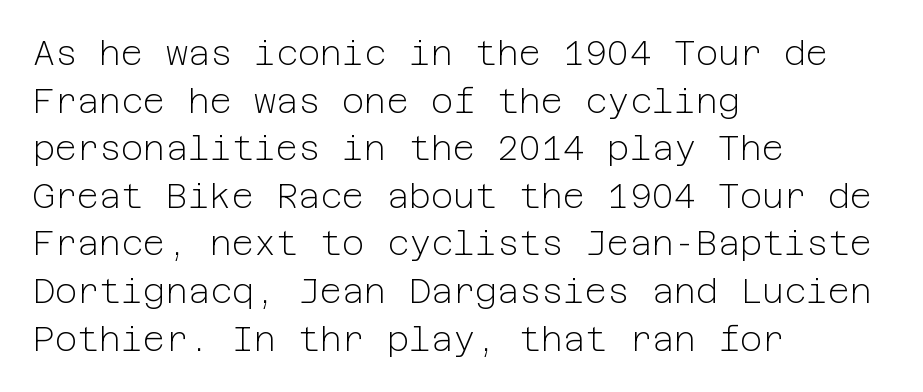
The image shows 34 px light sans-serif type, upright; set left-aligned, normal line spacing (1.4x), normal letter spacing, not underlined; low stroke contrast and a medium x-height.
